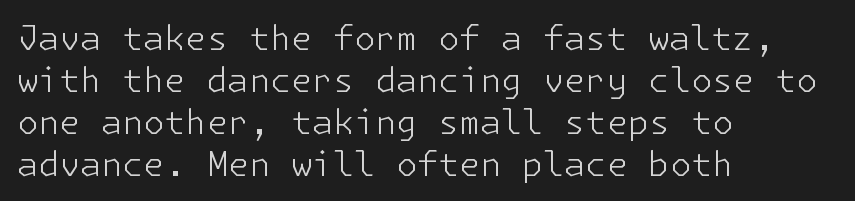
The axis of the letterforms is exactly vertical. This reads as an unemphasized weight, regular at the heaviest. Words appear dense and cohesive because spacing is normal. The paragraph has a hard left edge and a soft right edge. Descenders are the only things crossing below the line.
